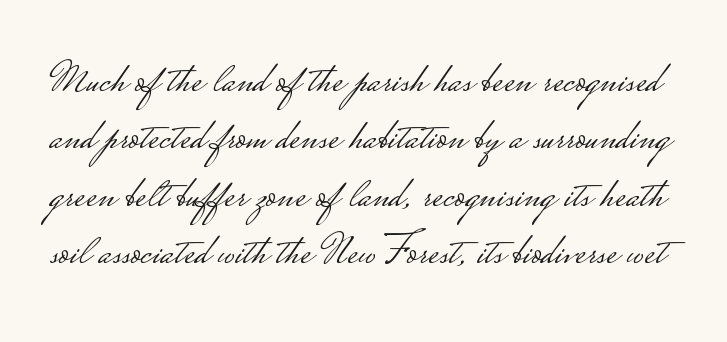
Q: Is the text bold? A: No.
Q: Is the text italic (slanted)? A: Yes.
Q: Is the typeface a serif or a sans-serif typeface? A: Sans-serif.
Q: Is the text underlined? A: No.
Q: Is the spacing between letters normal or unusually wide? A: Normal.
Q: Is the spacing between lines tight, normal or loose? A: Normal.
Q: Width (condensed, normal, or wide)? A: Wide.
Q: Stroke contrast? A: Low.
Q: Monospaced? A: No.
